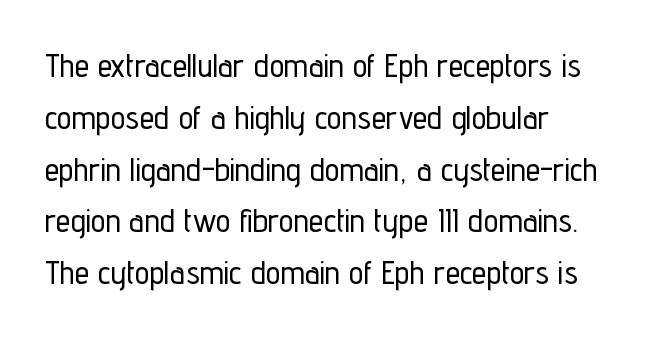
The image shows 33 px condensed sans-serif type, upright; set left-aligned, normal line spacing (1.57x), normal letter spacing, not underlined; low stroke contrast and a medium x-height.
